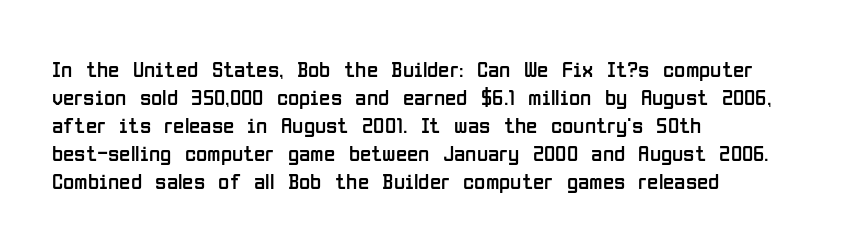
Every stem runs plumb, perpendicular to the baseline. Layout note: lines flush left. Decoration check: the copy has no underline. Short note: letters normally spaced.
